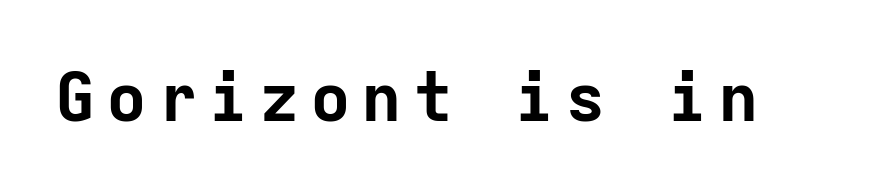
{"serif": "no", "italic": "no", "bold": "yes", "weight": "bold", "width": "normal", "stroke_contrast": "low", "x_height": "medium", "monospaced": "yes", "underline": "no", "glyph_px": 68}
